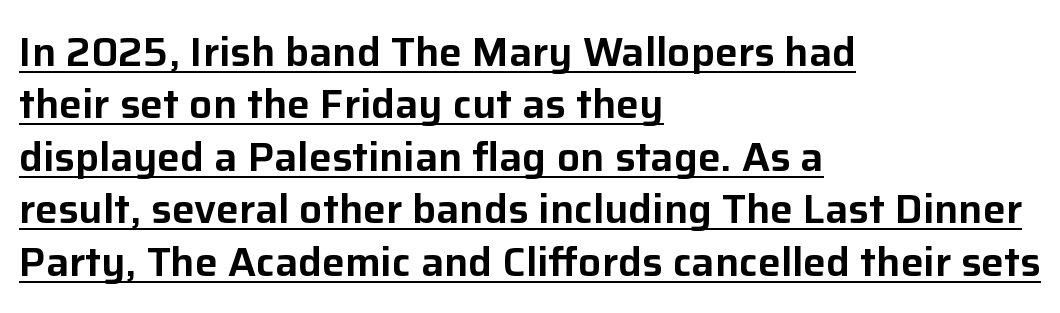
The image shows 41 px sans-serif type, upright; set left-aligned, normal line spacing (1.28x), normal letter spacing, underlined; low stroke contrast and a medium x-height.
